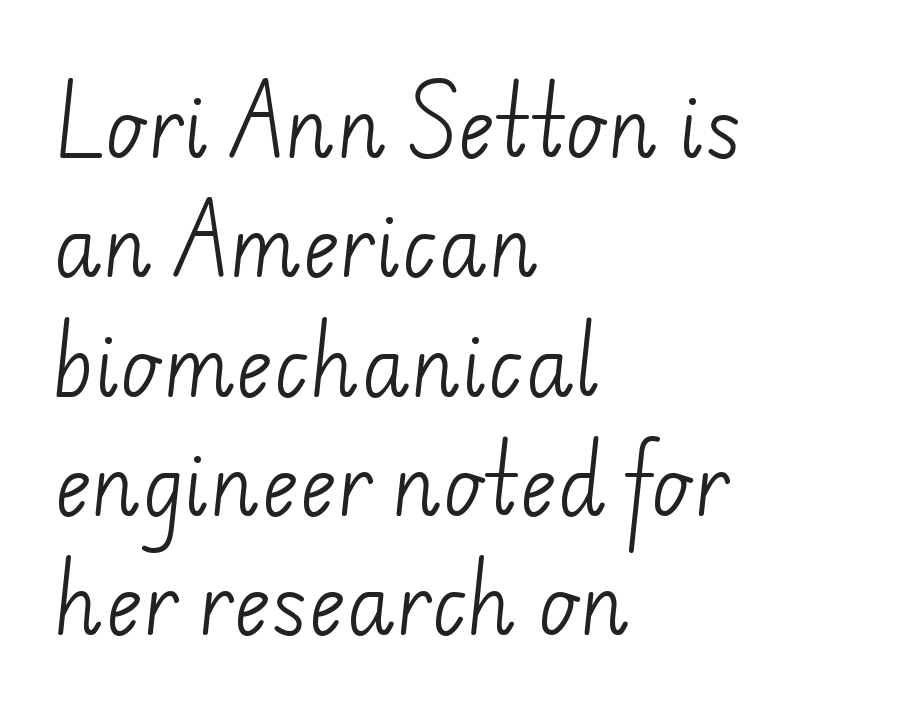
{"serif": "no", "bold": "no", "weight": "light", "width": "normal", "stroke_contrast": "low", "x_height": "small", "monospaced": "no", "underline": "no", "align": "left", "line_spacing": "normal", "line_spacing_ratio": 1.51, "letter_spacing": "normal", "letter_spacing_em": 0.0, "glyph_px": 79}
